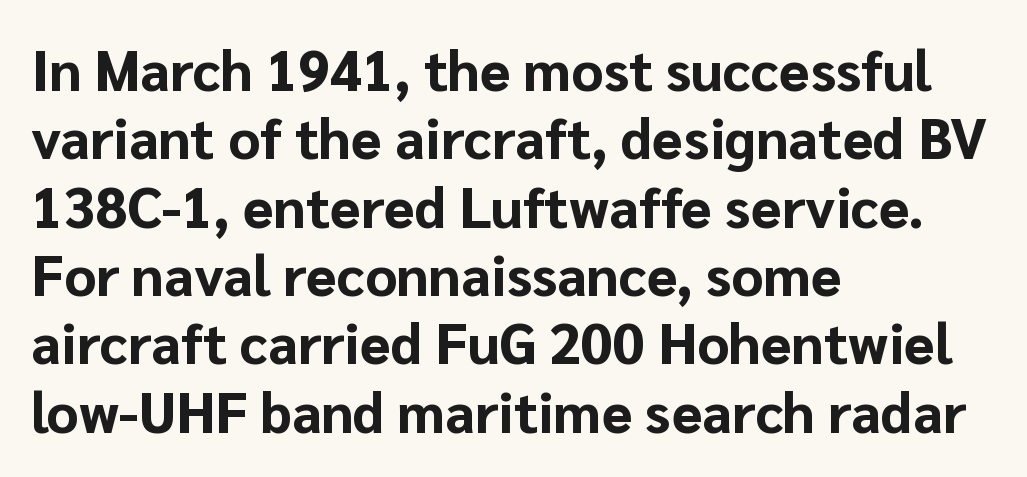
{"serif": "no", "italic": "no", "bold": "yes", "weight": "bold", "width": "normal", "stroke_contrast": "low", "x_height": "medium", "monospaced": "no", "underline": "no", "align": "left", "line_spacing_ratio": 1.22, "letter_spacing": "normal", "letter_spacing_em": 0.0, "glyph_px": 56}
